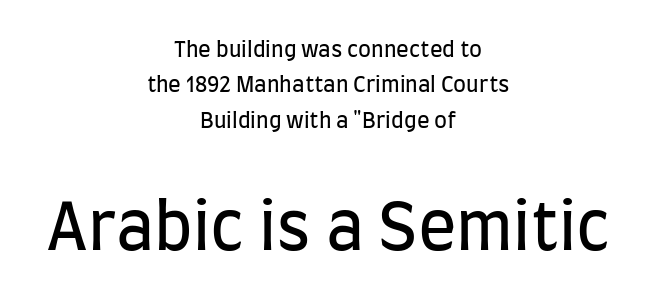
Heaviness? Minimal to ordinary, like unemphasized prose. Default kerning and tracking; the words read as compact shapes. Underlining? Definitely not there. Vertically, the passage feels balanced, rows spaced as you'd expect.
